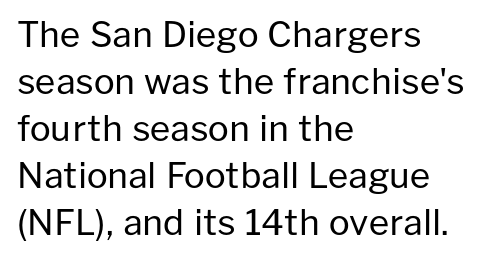
The image shows 35 px regular-weight sans-serif type, upright; set left-aligned, normal line spacing (1.34x), normal letter spacing, not underlined; low stroke contrast and a medium x-height.
